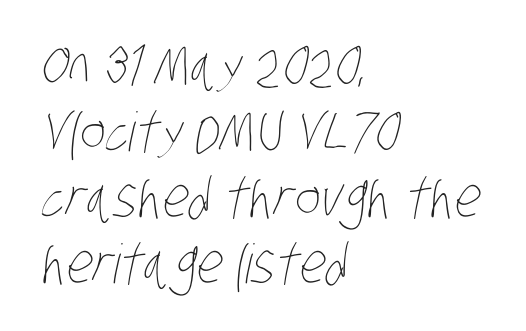
Nobody touched the tracking dial on this one. Ink coverage per letter is moderate at most. Letters rest on an invisible, unmarked baseline. Every row of glyphs begins at an identical x-position on the left. Character widths vary here, with narrow letters taking less room than wide ones.
